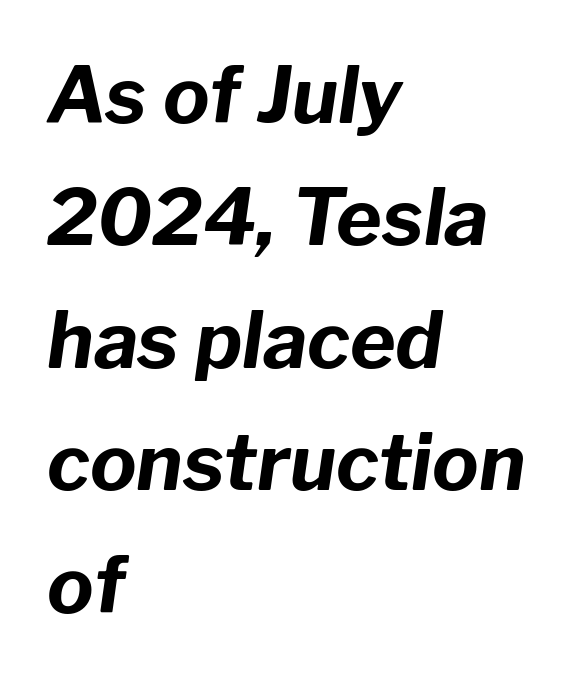
The image shows 78 px bold type, italic (leaning right); set left-aligned, normal line spacing (1.57x), normal letter spacing, not underlined; low stroke contrast and a medium x-height.
